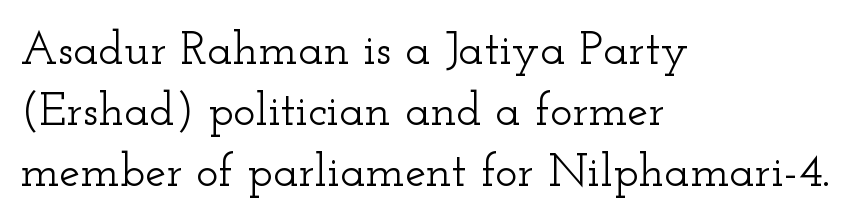
{"serif": "yes", "italic": "no", "width": "wide", "stroke_contrast": "low", "x_height": "small", "monospaced": "no", "underline": "no", "align": "left", "line_spacing": "normal", "line_spacing_ratio": 1.3, "letter_spacing": "normal", "letter_spacing_em": 0.0, "glyph_px": 47}
